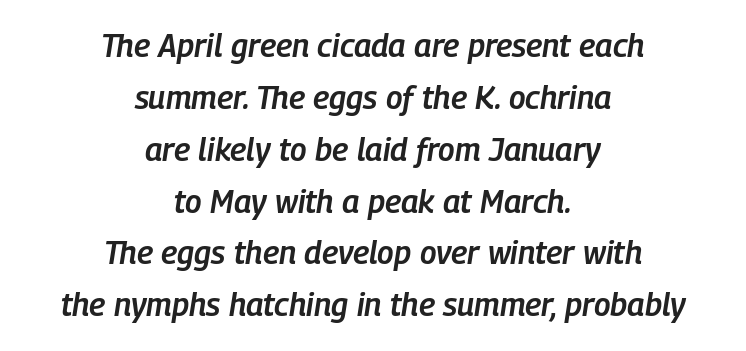
The image shows 32 px semibold, condensed type, italic (leaning right); set centered, normal line spacing (1.62x), normal letter spacing, not underlined; low stroke contrast and a medium x-height.
